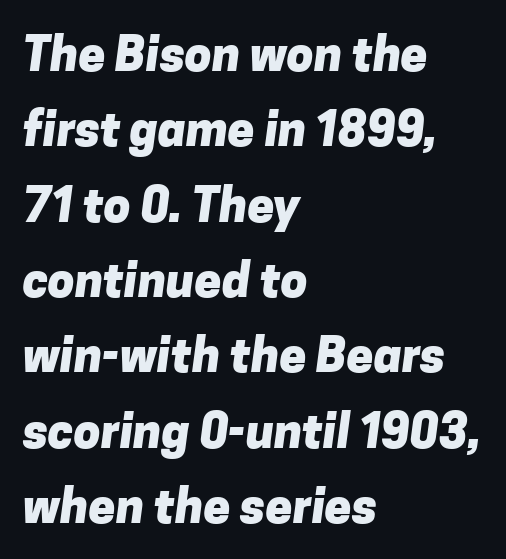
Q: Is the text bold? A: Yes.
Q: Is the typeface a serif or a sans-serif typeface? A: Sans-serif.
Q: Is the text underlined? A: No.
Q: How is the paragraph aligned? A: Left-aligned.
Q: Is the spacing between letters normal or unusually wide? A: Normal.
Q: Is the spacing between lines tight, normal or loose? A: Normal.
Q: Width (condensed, normal, or wide)? A: Normal.
Q: Stroke contrast? A: Low.
Q: x-height? A: Medium.
Q: Monospaced? A: No.
